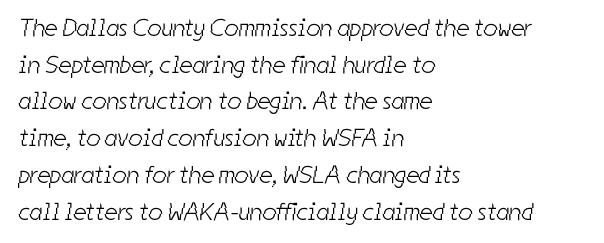
The image shows 25 px text type; set left-aligned, normal line spacing (1.47x), normal letter spacing, not underlined.
